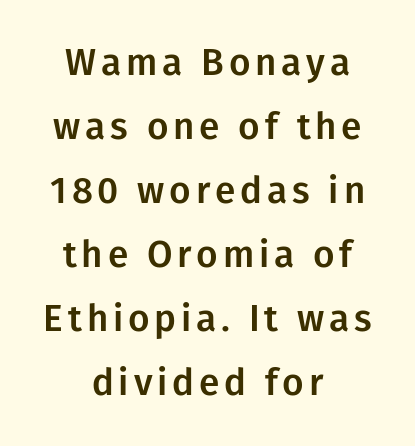
Q: Is the text italic (slanted)? A: No, it is upright.
Q: Is the typeface a serif or a sans-serif typeface? A: Sans-serif.
Q: Is the text underlined? A: No.
Q: How is the paragraph aligned? A: Centered.
Q: Width (condensed, normal, or wide)? A: Normal.
Q: Stroke contrast? A: Low.
Q: x-height? A: Medium.
Q: Monospaced? A: No.
